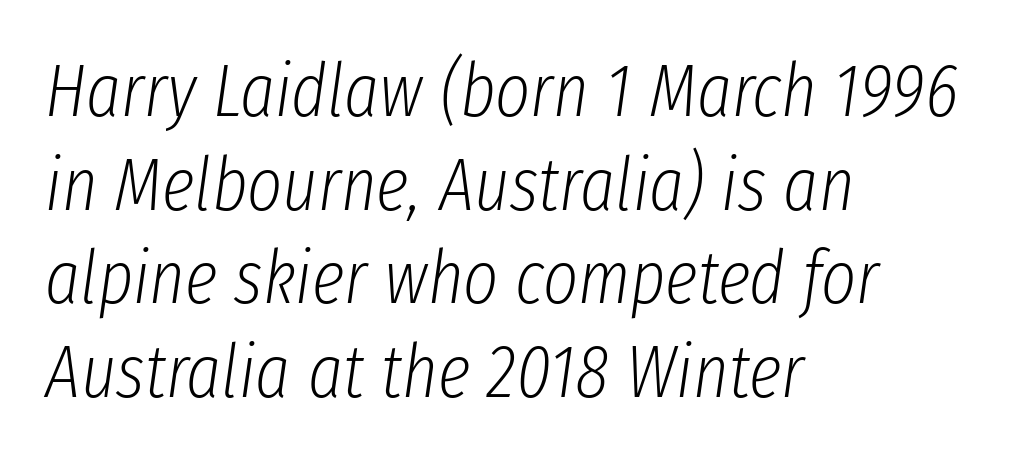
Q: Is the text bold? A: No.
Q: Is the text italic (slanted)? A: Yes, it leans right by about 8 degrees.
Q: Is the text underlined? A: No.
Q: How is the paragraph aligned? A: Left-aligned.
Q: Is the spacing between letters normal or unusually wide? A: Normal.
Q: Is the spacing between lines tight, normal or loose? A: Normal.
Q: Width (condensed, normal, or wide)? A: Condensed.
Q: Stroke contrast? A: Low.
Q: x-height? A: Medium.
Q: Monospaced? A: No.
